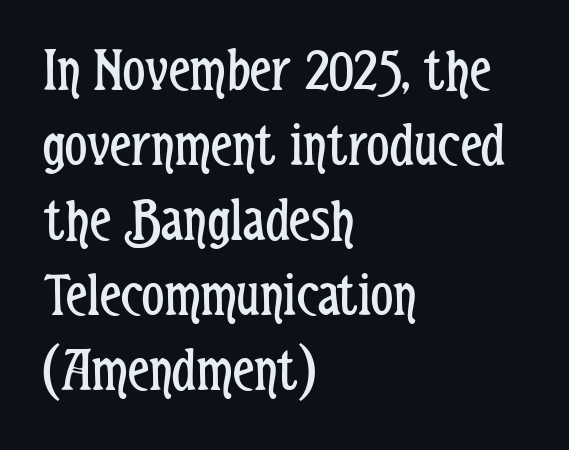
The rendering anchors every line to the left-hand side. You can tell it's not italic because the verticals are truly vertical. Each letter keeps its own natural width here, so spacing adapts to shape. The strip under each line holds only bare page.
